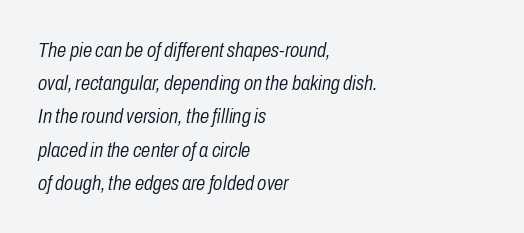
The typography opts for an oblique posture over an upright one. A light-to-regular cut is what we see here. A classic flush-left, rag-right setting is used for this passage. Glyph-to-glyph distance matches everyday printed text. The rows are spaced the way most documents space them. Letters rest on an invisible, unmarked baseline.
